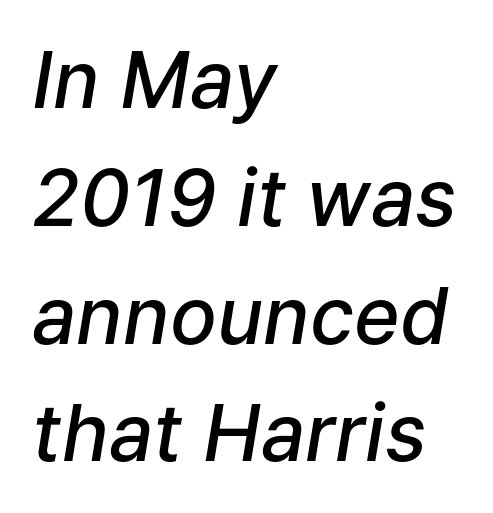
{"italic": "yes", "lean": "right", "slant_degrees": 9, "bold": "semi", "weight": "semibold", "width": "normal", "stroke_contrast": "low", "x_height": "medium", "monospaced": "no", "underline": "no", "align": "left", "line_spacing": "normal", "line_spacing_ratio": 1.51, "letter_spacing": "normal", "letter_spacing_em": 0.0, "glyph_px": 78}
